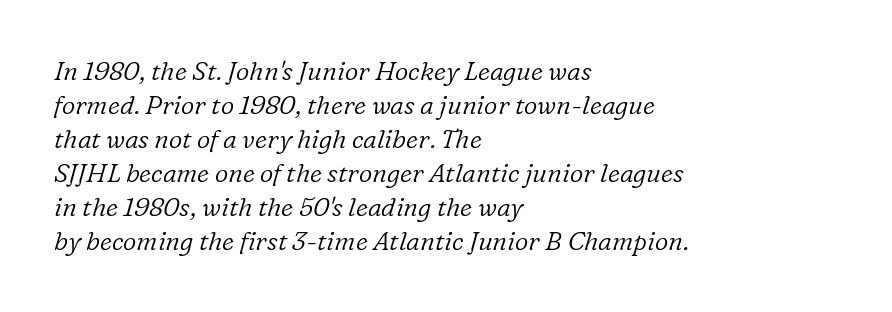
{"italic": "yes", "lean": "right", "slant_degrees": 16, "bold": "no", "underline": "no", "align": "left", "line_spacing": "normal", "line_spacing_ratio": 1.31, "letter_spacing": "normal", "letter_spacing_em": 0.0, "glyph_px": 26}
